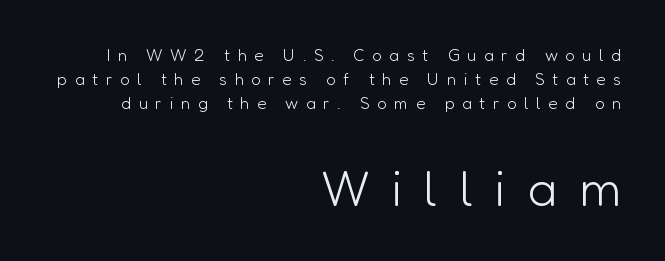
The line texture is sparse and dotted thanks to wide tracking. Clear beneath every line of the passage. This rendering employs a face without finishing strokes, i.e., a sans-serif. Do the characters align in a grid? No, the font is proportional. Type size steps up from the first block to the second.
